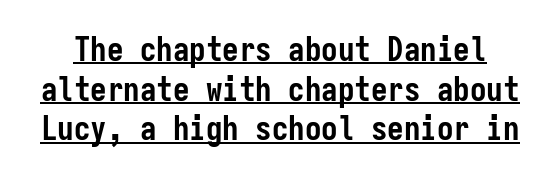
Q: Is the text bold? A: Yes.
Q: Is the text italic (slanted)? A: No, it is upright.
Q: Is the typeface a serif or a sans-serif typeface? A: Sans-serif.
Q: Is the text underlined? A: Yes.
Q: Is the spacing between letters normal or unusually wide? A: Normal.
Q: Width (condensed, normal, or wide)? A: Condensed.
Q: Stroke contrast? A: Low.
Q: x-height? A: Medium.
Q: Monospaced? A: Yes.
